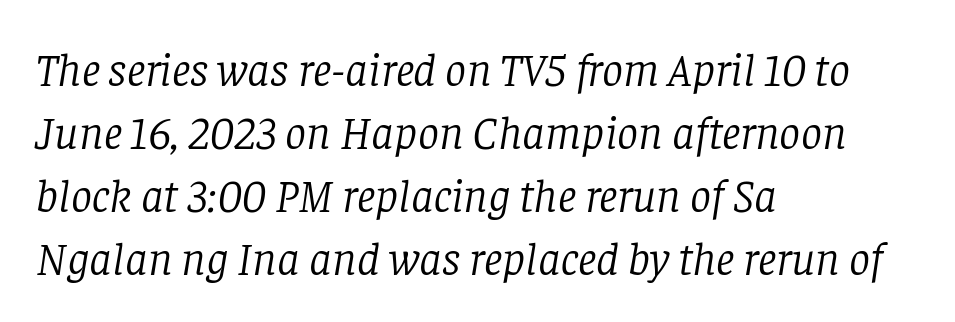
Do the characters align in a grid? No, the font is proportional. These lines keep a tight, regular rhythm from letter to letter. Old-style or modern, the face here clearly has serifs. The rag falls on the right side of this text block. The specimen omits any rule beneath the text block's lines. Vertical spacing — default.
